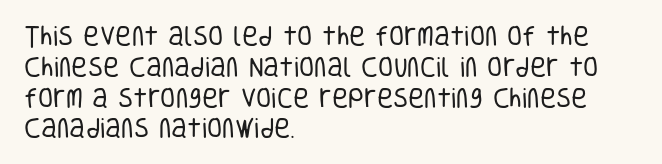
Summary of vertical rhythm: regular, with standard interline spacing. Short note: letters normally spaced. The font's upright variant was chosen for this text. Casual observation: everything's shoved over to the left.
